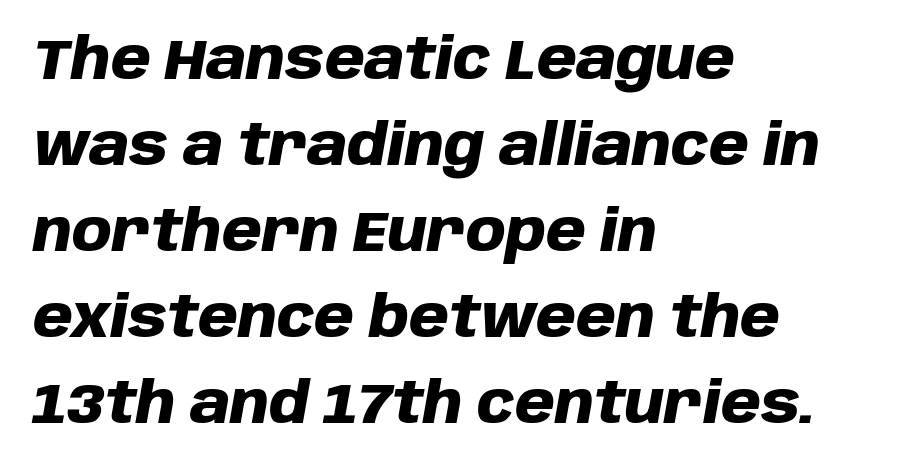
The letters advance in unequal steps, a hallmark of proportional type. The typesetter chose a ragged-right arrangement here. You could call the tracking neutral — neither tight nor loose. Designer's note — italics engaged.
